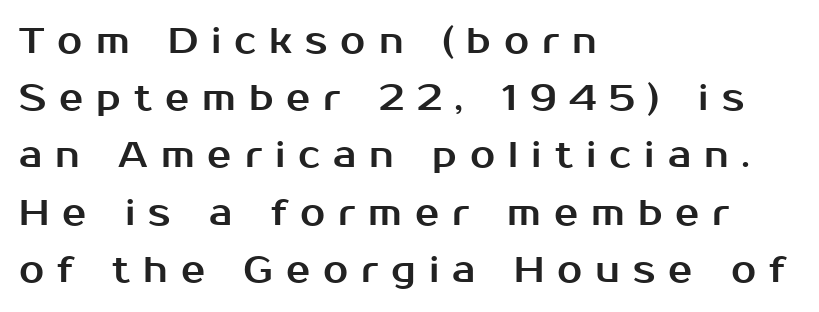
{"serif": "no", "italic": "no", "width": "normal", "stroke_contrast": "medium", "x_height": "medium", "monospaced": "no", "underline": "no", "align": "left", "line_spacing": "normal", "line_spacing_ratio": 1.59, "letter_spacing": "wide", "letter_spacing_em": 0.36, "glyph_px": 36}
